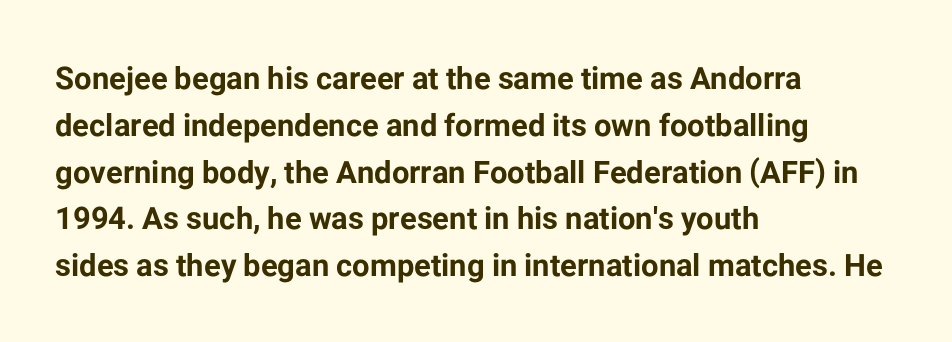
{"serif": "no", "italic": "no", "bold": "yes", "weight": "bold", "width": "normal", "stroke_contrast": "low", "x_height": "medium", "monospaced": "no", "underline": "no", "align": "left", "line_spacing": "normal", "line_spacing_ratio": 1.51, "letter_spacing": "normal", "letter_spacing_em": 0.0, "glyph_px": 31}
